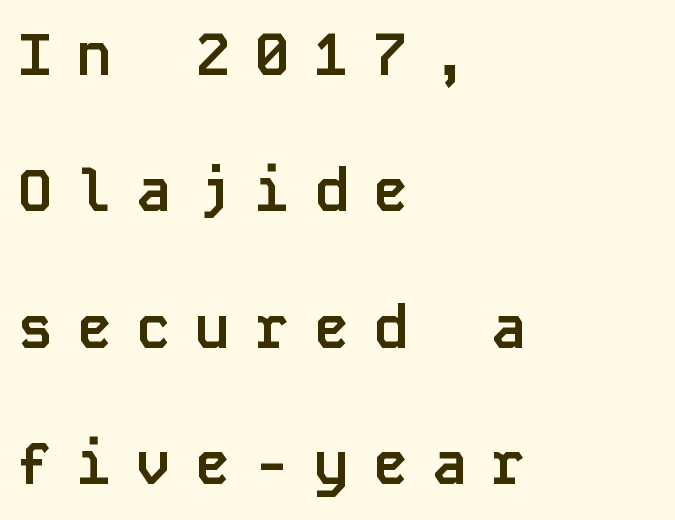
These lines were composed using upright roman letters. Look at the tracking — it's clearly loosened, letters drifting apart. The line-height multiplier appears high, well above default. This is heavy type, rendered in bold. Does the type have serifs? No, each stem ends abruptly.
